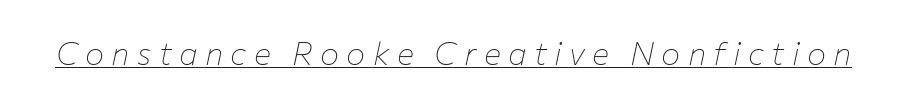
There's an unmistakable incline to the writing here. No heavy texture on the line: the type isn't bold. Quick note: underline on. The letters advance in unequal steps, a hallmark of proportional type. Substantial extra tracking has been applied to these lines.
